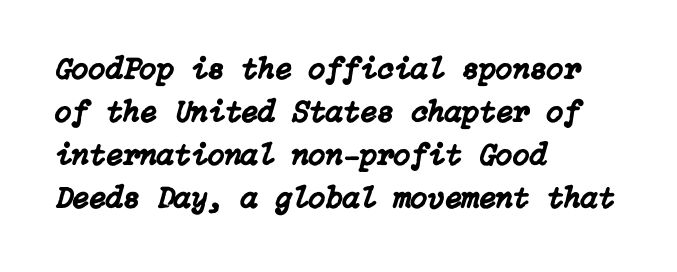
The image shows 31 px text type, italic (leaning right); set left-aligned, normal line spacing (1.39x), normal letter spacing, not underlined; low stroke contrast and a medium x-height.
